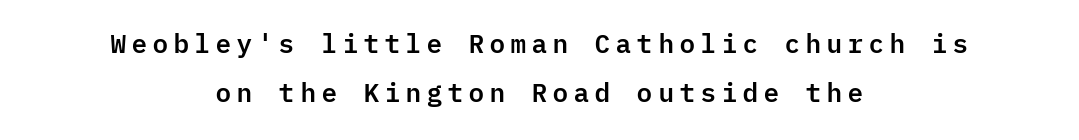
The image shows 26 px text type, upright; set centered, line spacing 1.88x, not underlined.
